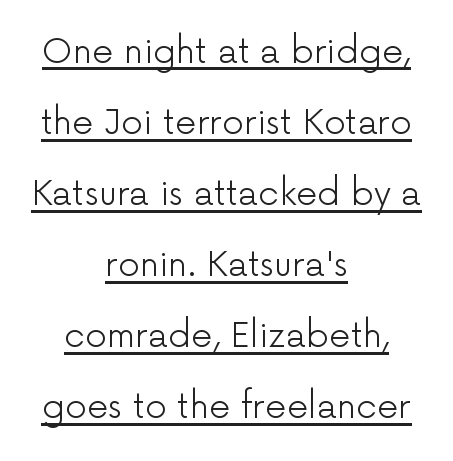
{"serif": "no", "italic": "no", "bold": "no", "weight": "light", "width": "normal", "stroke_contrast": "low", "x_height": "medium", "monospaced": "no", "underline": "yes", "align": "center", "line_spacing": "loose", "line_spacing_ratio": 2.09, "letter_spacing": "normal", "letter_spacing_em": 0.0, "glyph_px": 34}
